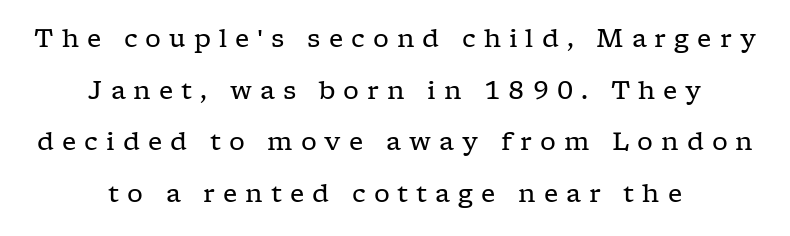
Q: Is the text bold? A: No.
Q: Is the text italic (slanted)? A: No, it is upright.
Q: Is the text underlined? A: No.
Q: How is the paragraph aligned? A: Centered.
Q: Is the spacing between letters normal or unusually wide? A: Unusually wide.
Q: Is the spacing between lines tight, normal or loose? A: Loose.
